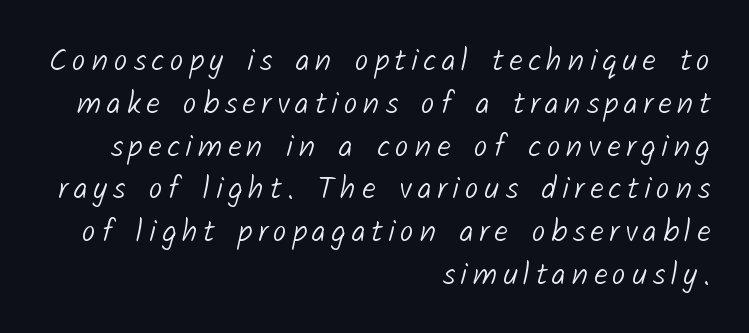
Q: Is the text bold? A: No.
Q: Is the typeface a serif or a sans-serif typeface? A: Sans-serif.
Q: Is the text underlined? A: No.
Q: How is the paragraph aligned? A: Right-aligned.
Q: Is the spacing between lines tight, normal or loose? A: Normal.
Q: Width (condensed, normal, or wide)? A: Normal.
Q: Stroke contrast? A: Low.
Q: x-height? A: Medium.
Q: Monospaced? A: No.
